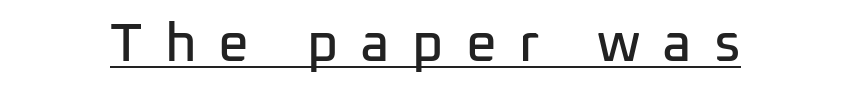
The image shows 54 px sans-serif type, upright; set unusually wide letter spacing (+0.41 em), underlined; low stroke contrast and a medium x-height.
